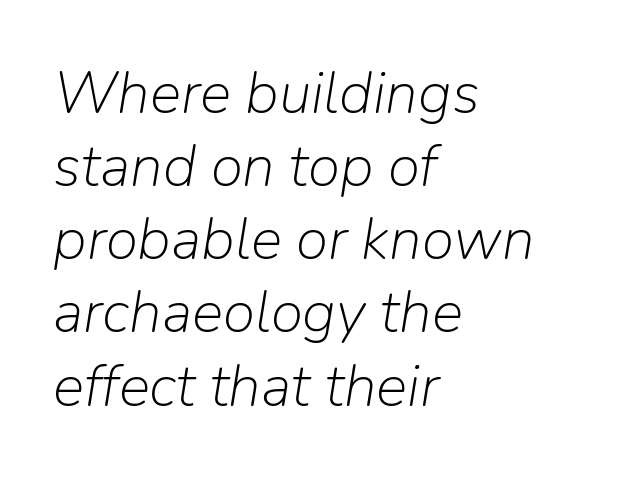
The image shows 59 px light type, italic (leaning right); set left-aligned, line spacing 1.24x, normal letter spacing, not underlined; low stroke contrast and a medium x-height.
